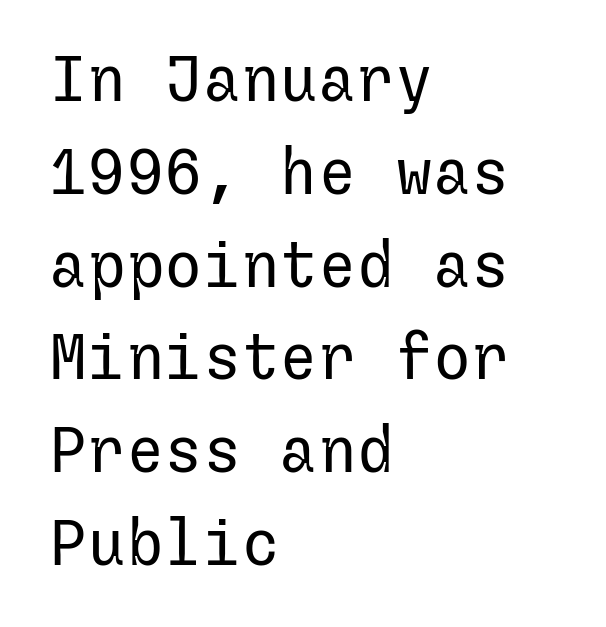
The image shows 64 px regular-weight sans-serif type, upright; set left-aligned, normal line spacing (1.45x), normal letter spacing, not underlined; low stroke contrast and a medium x-height.
